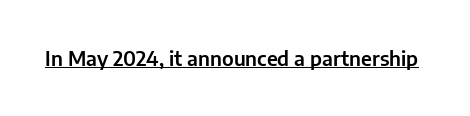
The image shows 20 px text type, upright; set normal letter spacing, underlined.
